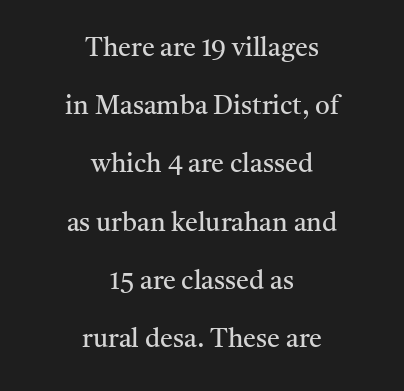
{"italic": "no", "bold": "no", "underline": "no", "align": "center", "line_spacing": "loose", "line_spacing_ratio": 2.24, "letter_spacing": "normal", "letter_spacing_em": 0.0, "glyph_px": 26}
